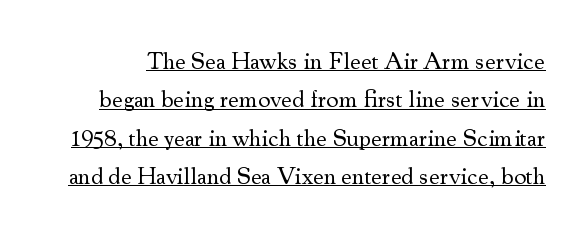
{"italic": "no", "bold": "no", "underline": "yes", "line_spacing": "normal", "line_spacing_ratio": 1.6, "letter_spacing": "normal", "letter_spacing_em": 0.0, "glyph_px": 24}
